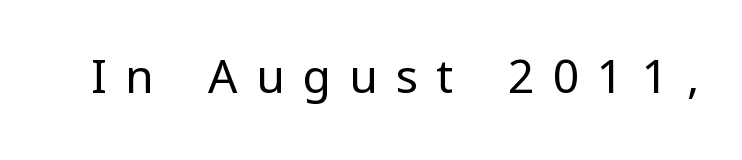
{"serif": "no", "italic": "no", "bold": "no", "weight": "regular", "width": "normal", "stroke_contrast": "low", "x_height": "medium", "monospaced": "no", "underline": "no", "letter_spacing": "wide", "letter_spacing_em": 0.4, "glyph_px": 46}
